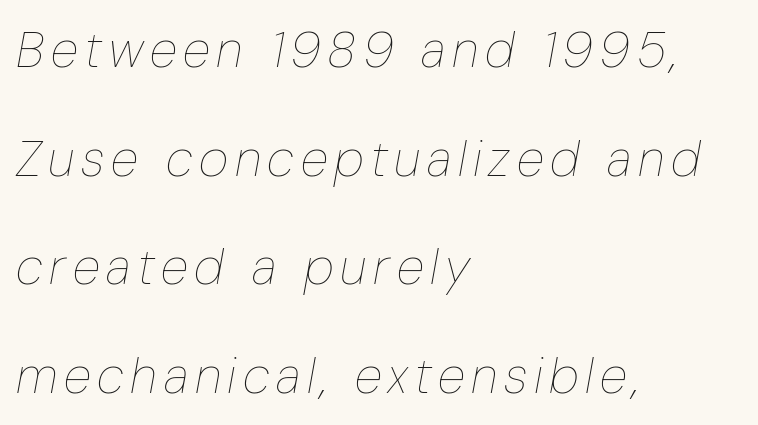
The image shows 51 px thin, condensed type, italic (leaning right); set left-aligned, loose line spacing (2.13x), not underlined; low stroke contrast and a medium x-height.
